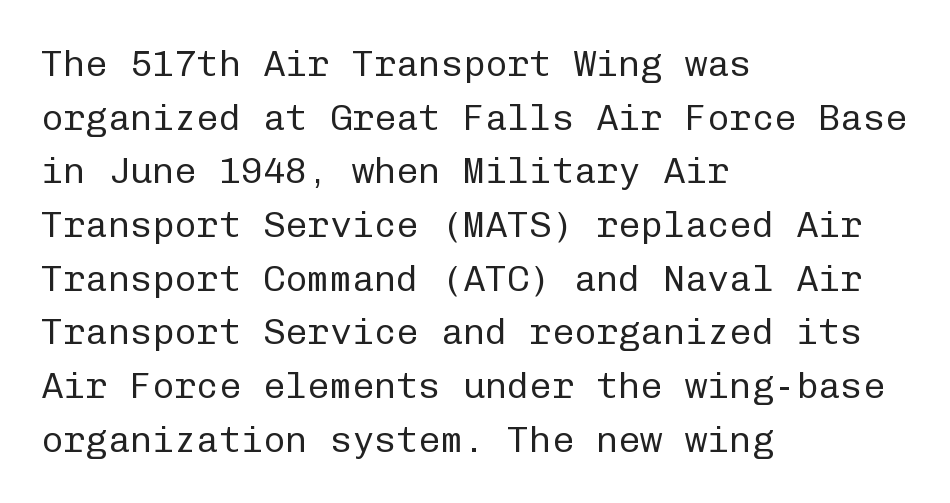
{"serif": "no", "italic": "no", "bold": "no", "weight": "regular", "width": "normal", "stroke_contrast": "low", "x_height": "medium", "monospaced": "yes", "underline": "no", "align": "left", "line_spacing": "normal", "line_spacing_ratio": 1.45, "letter_spacing": "normal", "letter_spacing_em": 0.0, "glyph_px": 37}
